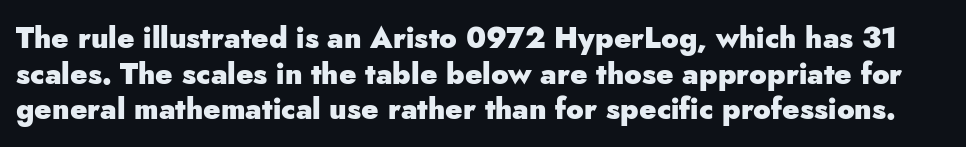
Q: Is the text bold? A: Yes.
Q: Is the text italic (slanted)? A: No, it is upright.
Q: Is the typeface a serif or a sans-serif typeface? A: Sans-serif.
Q: Is the text underlined? A: No.
Q: Is the spacing between letters normal or unusually wide? A: Normal.
Q: Width (condensed, normal, or wide)? A: Normal.
Q: Stroke contrast? A: Low.
Q: x-height? A: Small.
Q: Monospaced? A: No.
